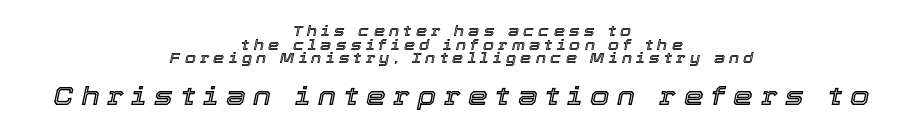
The image shows 25 px text type, italic (leaning right); set centered, tight line spacing (0.98x), unusually wide letter spacing (+0.31 em), not underlined; the second (bottom) block is 1.79x larger.
